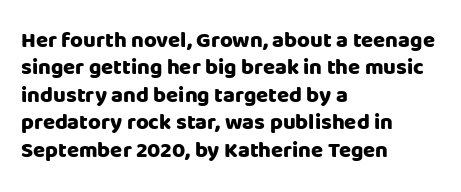
{"italic": "no", "bold": "yes", "underline": "no", "align": "left", "line_spacing": "normal", "line_spacing_ratio": 1.25, "letter_spacing": "normal", "letter_spacing_em": 0.0, "glyph_px": 22}
